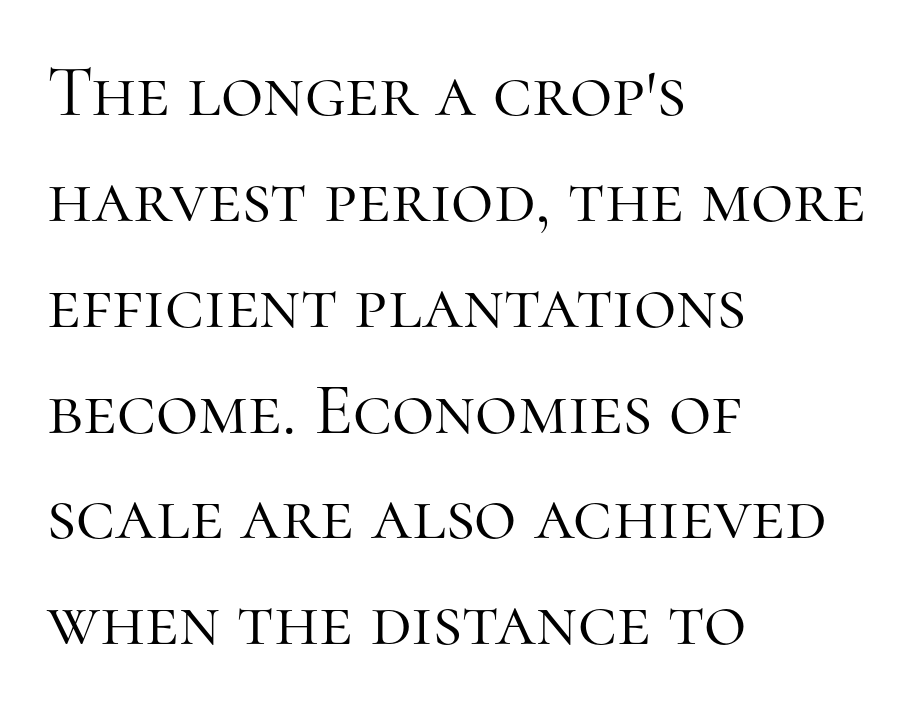
Q: Is the text bold? A: No.
Q: Is the text italic (slanted)? A: No, it is upright.
Q: Is the typeface a serif or a sans-serif typeface? A: Serif.
Q: Is the text underlined? A: No.
Q: How is the paragraph aligned? A: Left-aligned.
Q: Is the spacing between letters normal or unusually wide? A: Normal.
Q: Is the spacing between lines tight, normal or loose? A: Normal.
Q: Width (condensed, normal, or wide)? A: Normal.
Q: Stroke contrast? A: High.
Q: x-height? A: Medium.
Q: Monospaced? A: No.
